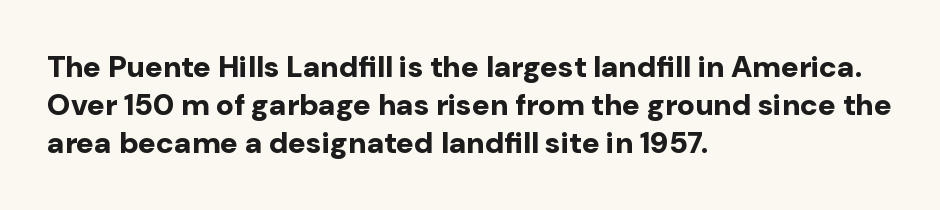
The image shows 30 px bold sans-serif type, upright; set left-aligned, normal line spacing (1.26x), normal letter spacing, not underlined; low stroke contrast and a medium x-height.
